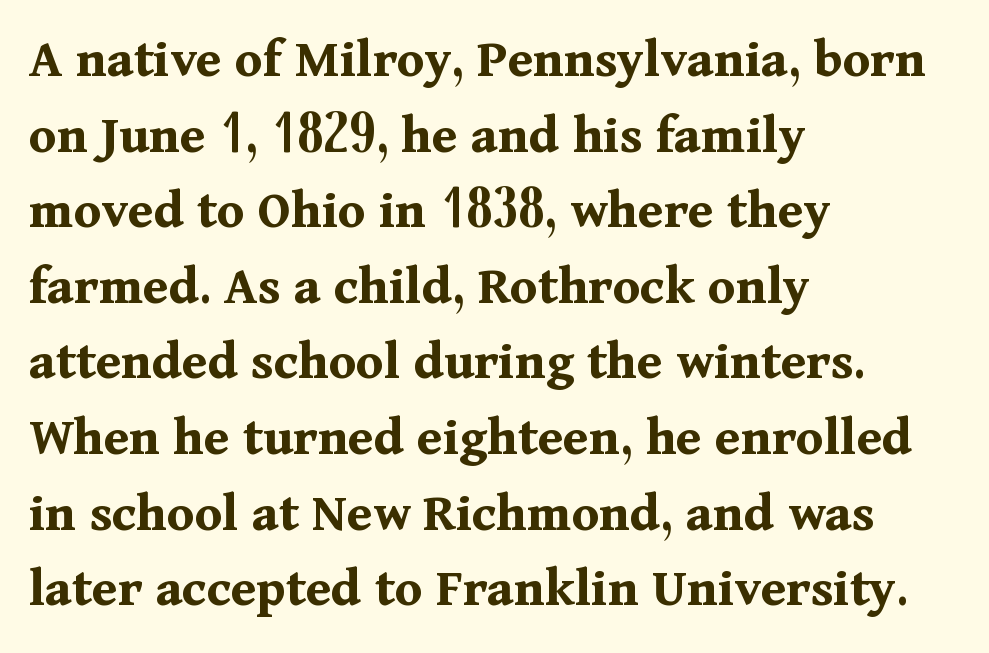
Glance below the letters and you will spot only blank space. Thick stems and heavy bowls — unmistakably bold. In terms of posture, this sample is upright. The letters sit at their default tracking, neither squeezed nor spread.
